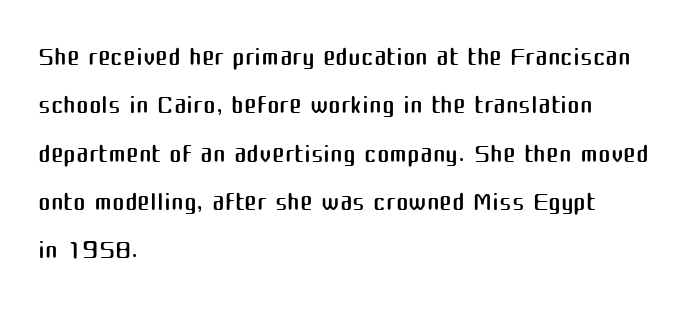
Q: Is the text bold? A: No.
Q: Is the text italic (slanted)? A: No, it is upright.
Q: Is the typeface a serif or a sans-serif typeface? A: Sans-serif.
Q: Is the text underlined? A: No.
Q: How is the paragraph aligned? A: Left-aligned.
Q: Is the spacing between letters normal or unusually wide? A: Normal.
Q: Is the spacing between lines tight, normal or loose? A: Normal.
Q: Width (condensed, normal, or wide)? A: Normal.
Q: Stroke contrast? A: Medium.
Q: x-height? A: Medium.
Q: Monospaced? A: No.
